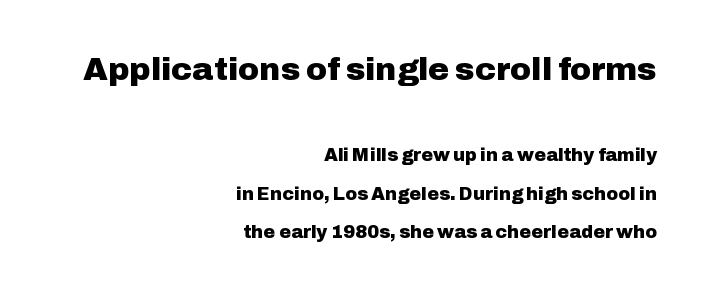
The image shows 32 px heavy sans-serif type, upright; set right-aligned, loose line spacing (2.14x), normal letter spacing, not underlined; the first (top) block is 1.78x larger; low stroke contrast and a medium x-height.
